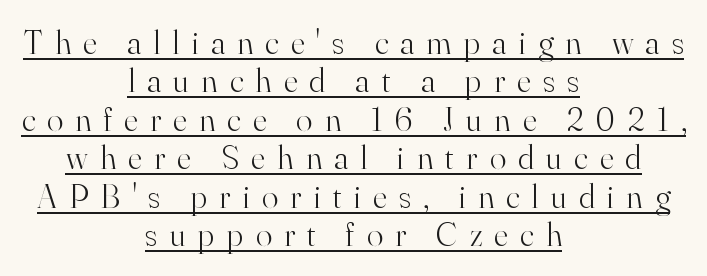
{"serif": "yes", "italic": "no", "bold": "no", "weight": "light", "width": "normal", "stroke_contrast": "high", "x_height": "small", "monospaced": "no", "underline": "yes", "align": "center", "line_spacing": "tight", "line_spacing_ratio": 1.13, "letter_spacing": "wide", "letter_spacing_em": 0.36, "glyph_px": 34}
